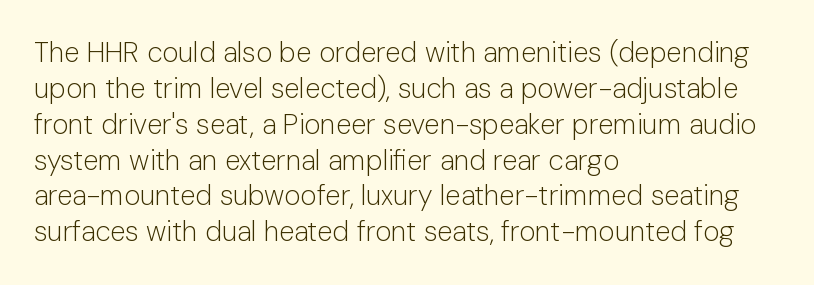
A sans-serif font was chosen for this passage. Underline: absent. Think of a printed novel: that variable character pitch is what you see here. The typography opts for an upright posture over an oblique one. One glance says typical: line gaps are just what's usual. The typeface has the unassuming heft of standard copy or less.
